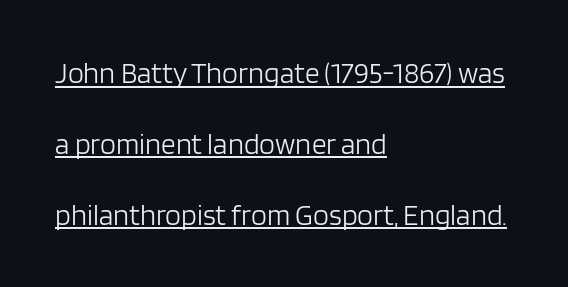
This sample is left-justified, so line endings fall wherever the words run out. The typography opts for an upright posture over an oblique one. The face used here is proportionally spaced, like ordinary book or web type. The lines are spread far apart with generous leading.
